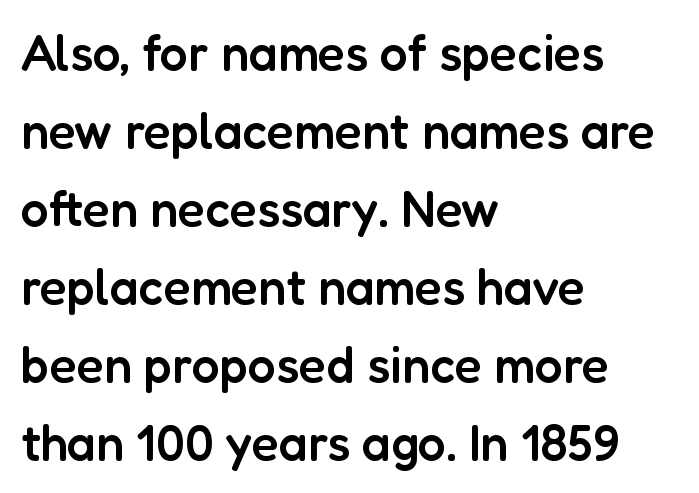
{"serif": "no", "italic": "no", "bold": "semi", "weight": "semibold", "width": "normal", "stroke_contrast": "low", "x_height": "medium", "monospaced": "no", "underline": "no", "align": "left", "line_spacing": "normal", "line_spacing_ratio": 1.56, "letter_spacing": "normal", "letter_spacing_em": 0.0, "glyph_px": 50}
